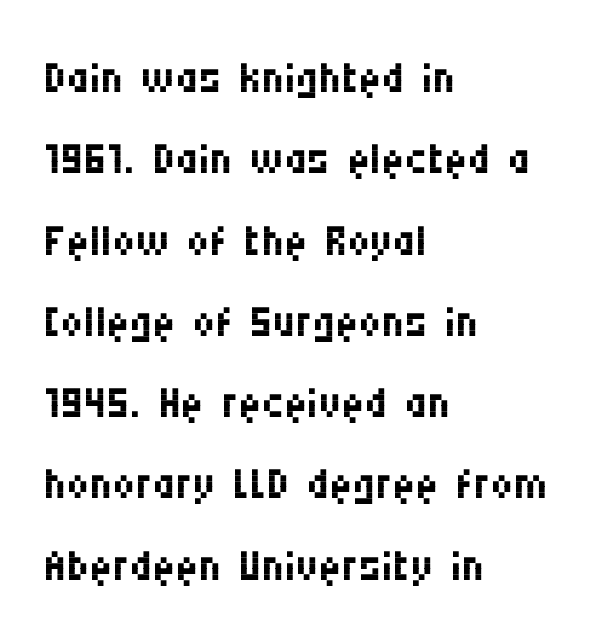
The image shows 63 px regular-weight, condensed sans-serif type, upright; set left-aligned, normal line spacing (1.29x), normal letter spacing, not underlined; medium stroke contrast and a large x-height.
